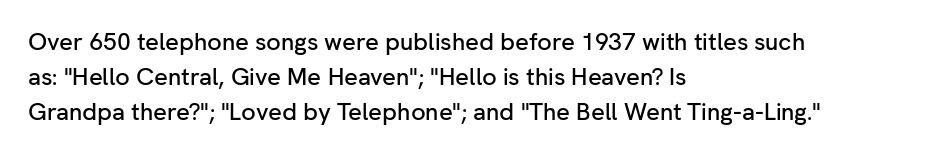
Q: Is the text italic (slanted)? A: No, it is upright.
Q: Is the text underlined? A: No.
Q: How is the paragraph aligned? A: Left-aligned.
Q: Is the spacing between letters normal or unusually wide? A: Normal.
Q: Is the spacing between lines tight, normal or loose? A: Normal.
